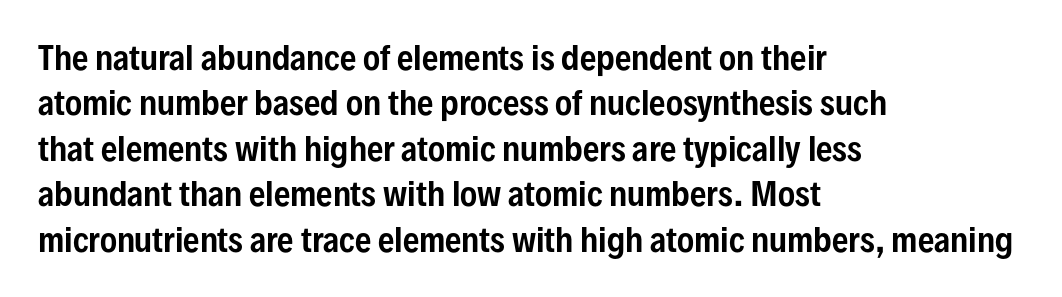
Q: Is the text italic (slanted)? A: No, it is upright.
Q: Is the typeface a serif or a sans-serif typeface? A: Sans-serif.
Q: Is the text underlined? A: No.
Q: How is the paragraph aligned? A: Left-aligned.
Q: Is the spacing between letters normal or unusually wide? A: Normal.
Q: Is the spacing between lines tight, normal or loose? A: Normal.
Q: Width (condensed, normal, or wide)? A: Condensed.
Q: Stroke contrast? A: Low.
Q: x-height? A: Medium.
Q: Monospaced? A: No.
